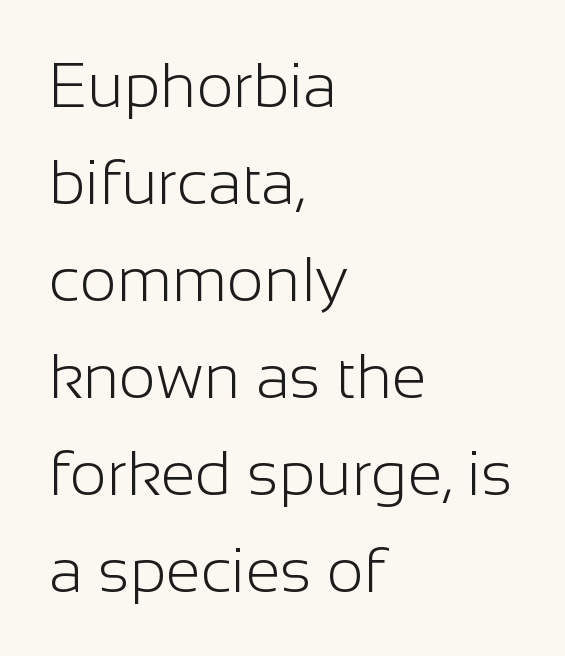
{"serif": "no", "italic": "no", "bold": "no", "weight": "light", "width": "normal", "stroke_contrast": "low", "x_height": "medium", "monospaced": "no", "underline": "no", "align": "left", "line_spacing": "normal", "line_spacing_ratio": 1.54, "letter_spacing": "normal", "letter_spacing_em": 0.0, "glyph_px": 63}
